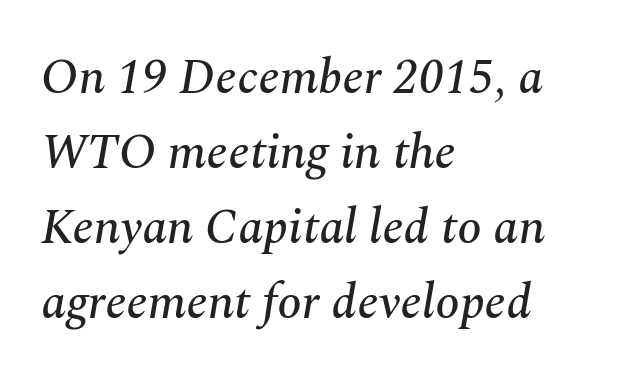
Looks like regular typesetting: each glyph gets only the width it needs. The type family on display is of the serif kind. The space beneath each line is pristine and unruled. Tracking value appears to be zero — textbook default spacing. Leading matches the norm, producing a regular column. Does the lettering tilt? It does — this is italic.
